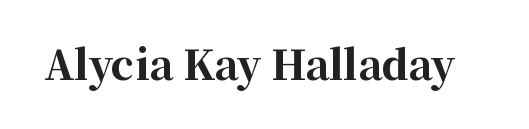
Do the characters align in a grid? No, the font is proportional. Thick stems and heavy bowls — unmistakably bold. This is serif lettering, the kind often seen in printed books. How are the letters spaced? Ordinarily, with no added tracking.
